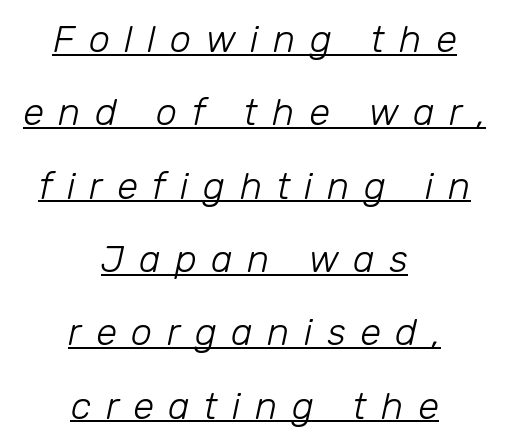
The block of text is sparse from top to bottom, with ample space between rows. Each letter keeps its own natural width here, so spacing adapts to shape. Characters follow at a spacing far wider than the type designer built in. This reads as an unemphasized weight, regular at the heaviest. Both edges are ragged and mirror each other, which tells us the setting is centered. The words here are underlined.
